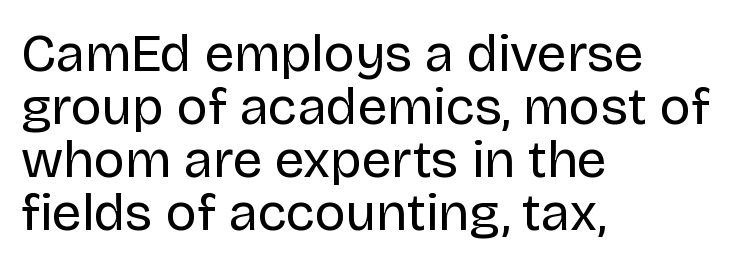
{"serif": "no", "italic": "no", "bold": "no", "weight": "regular", "width": "normal", "stroke_contrast": "low", "x_height": "large", "monospaced": "no", "underline": "no", "align": "left", "line_spacing": "tight", "line_spacing_ratio": 1.0, "letter_spacing": "normal", "letter_spacing_em": 0.0, "glyph_px": 53}
